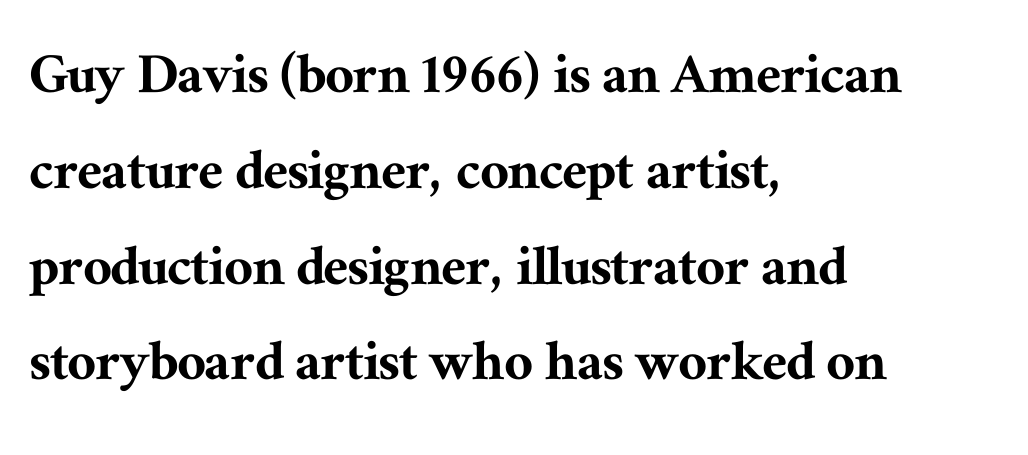
{"serif": "yes", "italic": "no", "width": "normal", "stroke_contrast": "medium", "x_height": "medium", "monospaced": "no", "underline": "no", "align": "left", "line_spacing": "normal", "line_spacing_ratio": 1.52, "letter_spacing": "normal", "letter_spacing_em": 0.0, "glyph_px": 63}
